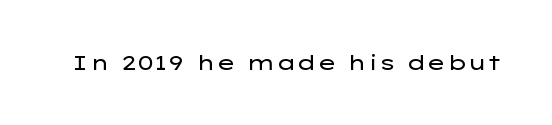
The passage shown is not underscored anywhere. The font's upright variant was chosen for this text. Stems here are at most as thick as an everyday book face. Observe the ordinary spacing: letters are neighbours, not strangers.
